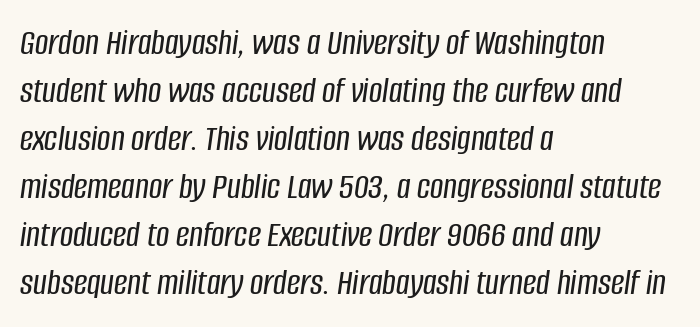
Q: Is the text italic (slanted)? A: Yes, it leans right by about 8 degrees.
Q: Is the text underlined? A: No.
Q: How is the paragraph aligned? A: Left-aligned.
Q: Is the spacing between letters normal or unusually wide? A: Normal.
Q: Is the spacing between lines tight, normal or loose? A: Normal.
Q: Width (condensed, normal, or wide)? A: Condensed.
Q: Stroke contrast? A: Low.
Q: x-height? A: Large.
Q: Monospaced? A: No.
